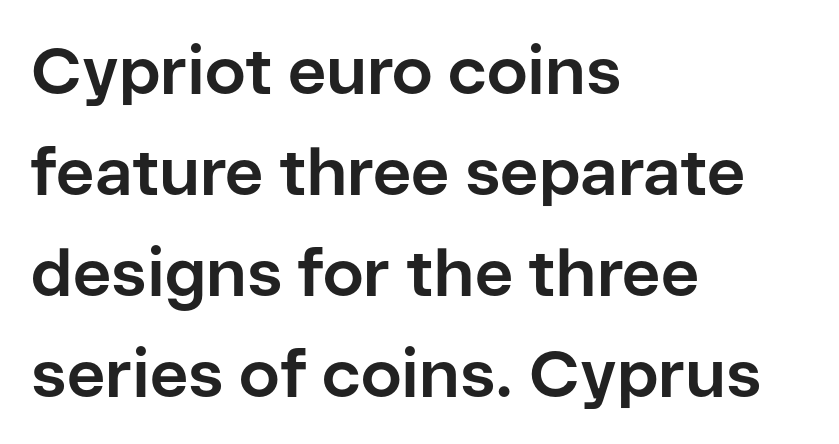
The image shows 66 px bold sans-serif type, upright; set left-aligned, normal line spacing (1.53x), normal letter spacing, not underlined; low stroke contrast and a medium x-height.
